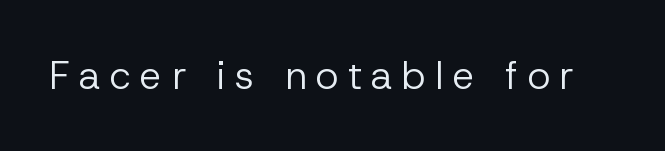
The image shows 39 px regular-weight sans-serif type, upright; set unusually wide letter spacing (+0.24 em), not underlined; low stroke contrast and a medium x-height.
